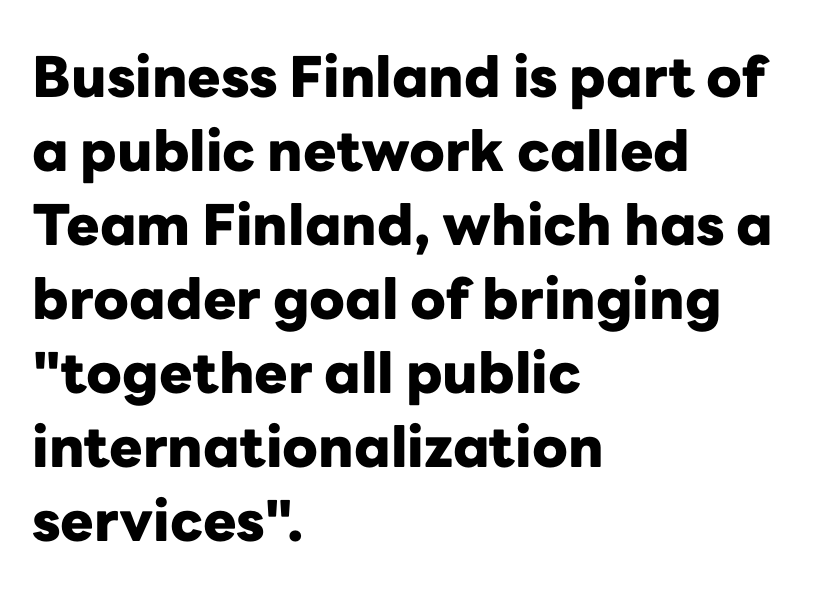
Q: Is the text bold? A: Yes.
Q: Is the text italic (slanted)? A: No, it is upright.
Q: Is the typeface a serif or a sans-serif typeface? A: Sans-serif.
Q: Is the text underlined? A: No.
Q: How is the paragraph aligned? A: Left-aligned.
Q: Is the spacing between letters normal or unusually wide? A: Normal.
Q: Is the spacing between lines tight, normal or loose? A: Normal.
Q: Width (condensed, normal, or wide)? A: Normal.
Q: Stroke contrast? A: Low.
Q: x-height? A: Medium.
Q: Monospaced? A: No.
